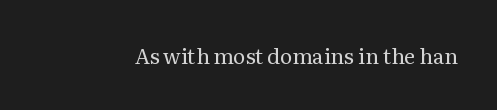
Q: Is the text bold? A: No.
Q: Is the text italic (slanted)? A: No, it is upright.
Q: Is the text underlined? A: No.
Q: Is the spacing between letters normal or unusually wide? A: Normal.
